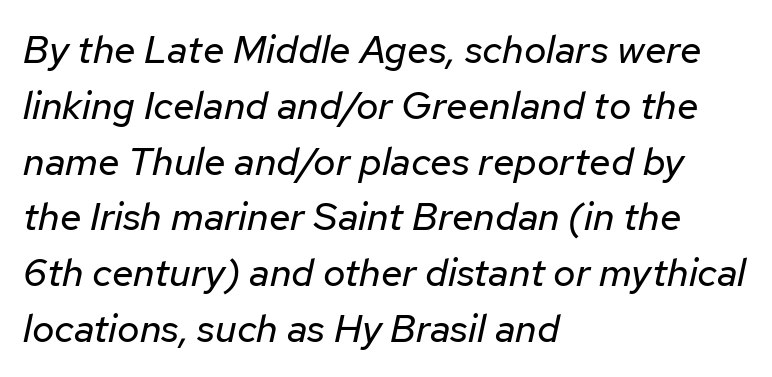
{"italic": "yes", "lean": "right", "slant_degrees": 12, "bold": "no", "weight": "regular", "width": "normal", "stroke_contrast": "low", "x_height": "medium", "monospaced": "no", "underline": "no", "align": "left", "line_spacing": "normal", "line_spacing_ratio": 1.43, "letter_spacing": "normal", "letter_spacing_em": 0.0, "glyph_px": 39}
